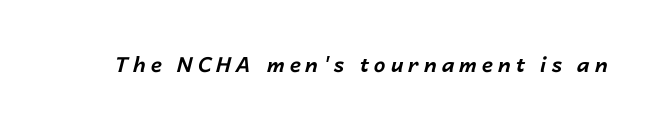
The image shows 21 px bold type, italic (leaning right); set unusually wide letter spacing (+0.23 em), not underlined.
